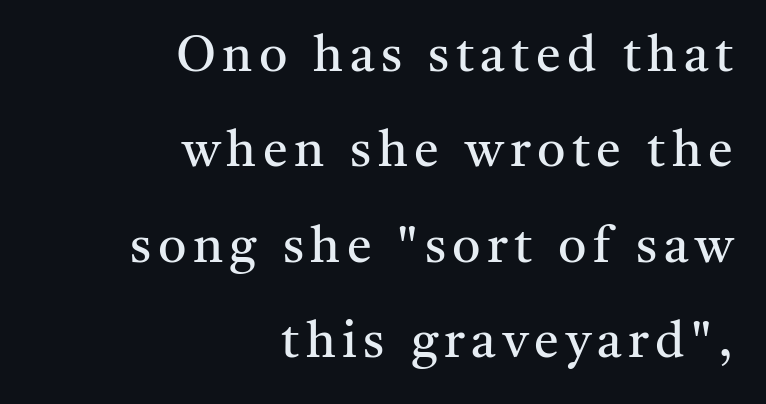
The passage shown is not underscored anywhere. One glance says open: line gaps are wider than usual. No chunkiness to these letters — they're not bold. Italic: no, the glyphs are upright roman. This sample has the flowing, uneven cadence of proportional lettering.
